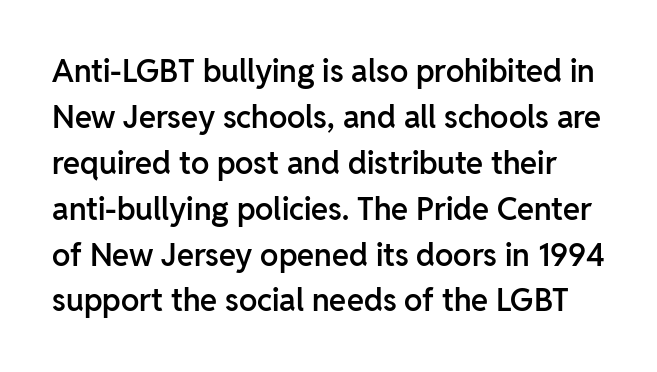
Notice the strokes are somewhat thickened but not fully heavy: this is a semibold. This rendering features lettering with no underline. The tracking reads as untouched default to a designer's eye. This is sans-serif lettering, the kind often seen on screens and signage.
